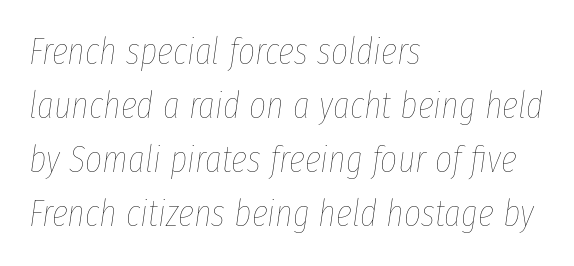
{"italic": "yes", "lean": "right", "slant_degrees": 8, "bold": "no", "weight": "thin", "width": "condensed", "stroke_contrast": "low", "x_height": "medium", "monospaced": "no", "underline": "no", "align": "left", "line_spacing": "normal", "line_spacing_ratio": 1.46, "letter_spacing": "normal", "letter_spacing_em": 0.0, "glyph_px": 37}
